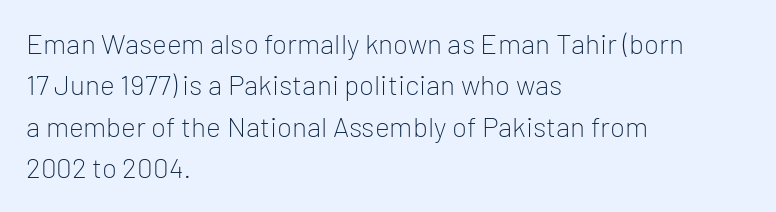
{"serif": "no", "italic": "no", "bold": "no", "weight": "light", "width": "normal", "stroke_contrast": "low", "x_height": "medium", "monospaced": "no", "underline": "no", "align": "left", "line_spacing": "normal", "line_spacing_ratio": 1.48, "letter_spacing": "normal", "letter_spacing_em": 0.0, "glyph_px": 28}
